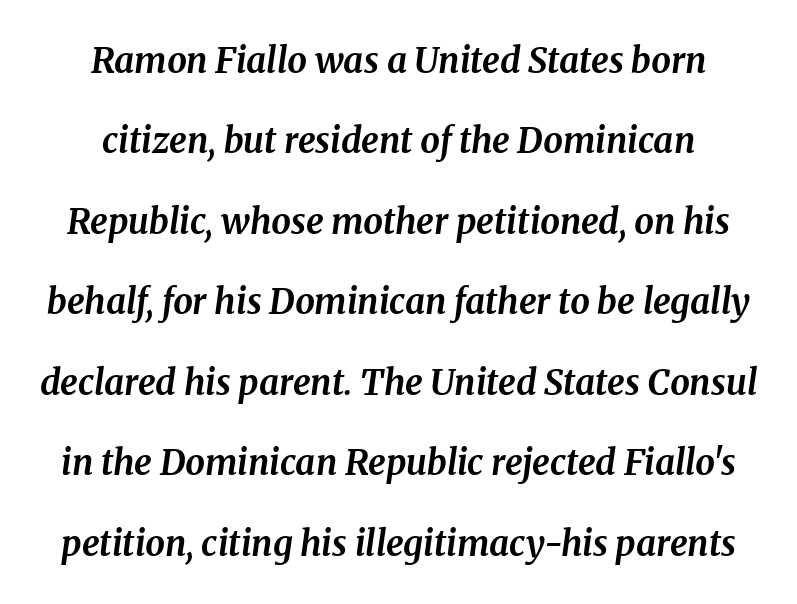
Q: Is the text bold? A: Yes.
Q: Is the text italic (slanted)? A: Yes, it leans right by about 8 degrees.
Q: Is the typeface a serif or a sans-serif typeface? A: Serif.
Q: Is the text underlined? A: No.
Q: Is the spacing between letters normal or unusually wide? A: Normal.
Q: Is the spacing between lines tight, normal or loose? A: Loose.
Q: Width (condensed, normal, or wide)? A: Normal.
Q: Stroke contrast? A: Medium.
Q: x-height? A: Medium.
Q: Monospaced? A: No.
